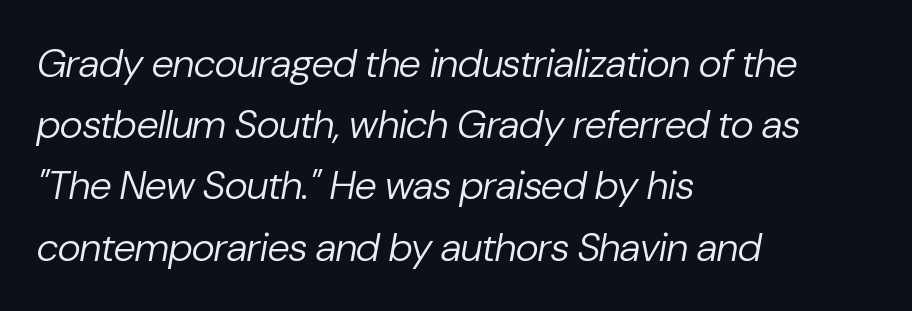
Q: Is the text bold? A: No.
Q: Is the text italic (slanted)? A: Yes, it leans right by about 10 degrees.
Q: Is the text underlined? A: No.
Q: How is the paragraph aligned? A: Left-aligned.
Q: Is the spacing between letters normal or unusually wide? A: Normal.
Q: Is the spacing between lines tight, normal or loose? A: Normal.
Q: Width (condensed, normal, or wide)? A: Normal.
Q: Stroke contrast? A: Low.
Q: x-height? A: Medium.
Q: Monospaced? A: No.
